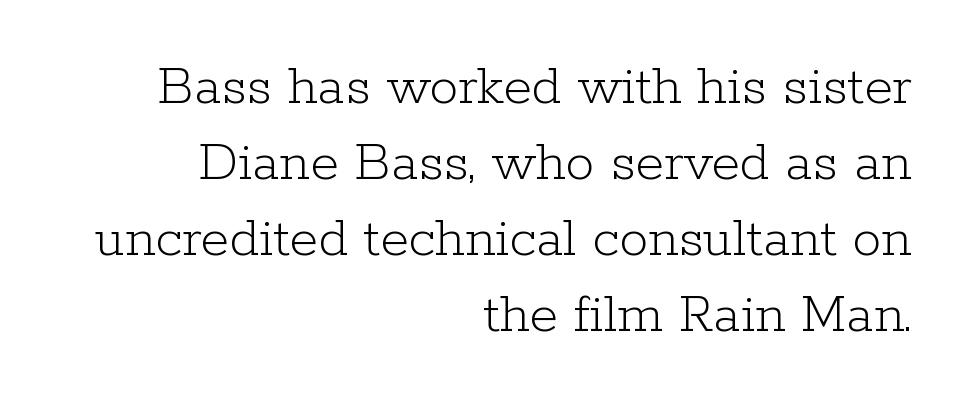
The image shows 58 px light serif type, upright; set right-aligned, normal line spacing (1.31x), normal letter spacing, not underlined; low stroke contrast and a medium x-height.
